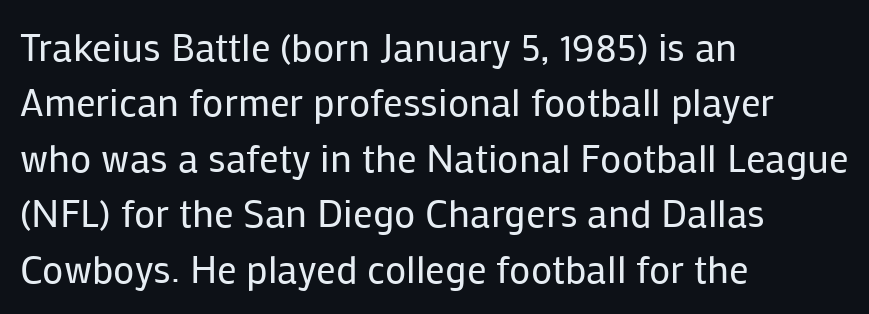
{"serif": "no", "italic": "no", "bold": "no", "weight": "regular", "width": "normal", "stroke_contrast": "low", "x_height": "medium", "monospaced": "no", "underline": "no", "align": "left", "line_spacing": "normal", "line_spacing_ratio": 1.42, "letter_spacing": "normal", "letter_spacing_em": 0.0, "glyph_px": 39}
